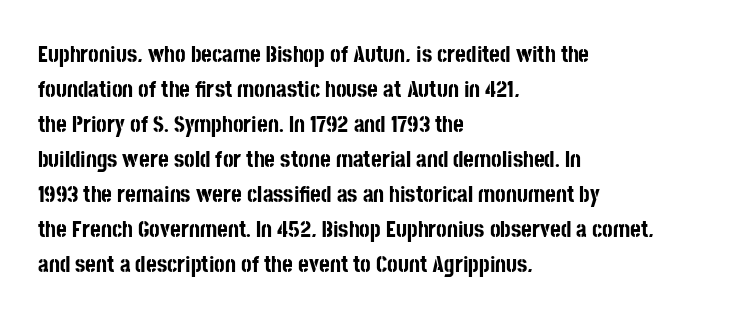
Q: Is the text bold? A: Yes.
Q: Is the text italic (slanted)? A: No, it is upright.
Q: Is the text underlined? A: No.
Q: How is the paragraph aligned? A: Left-aligned.
Q: Is the spacing between letters normal or unusually wide? A: Normal.
Q: Is the spacing between lines tight, normal or loose? A: Normal.
